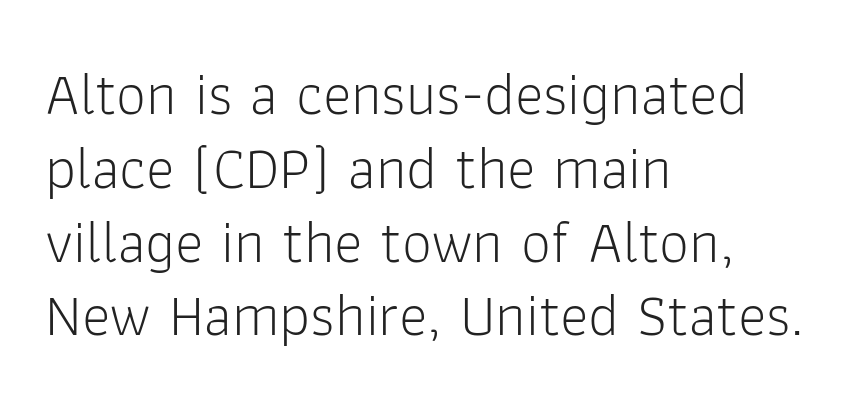
{"serif": "no", "italic": "no", "bold": "no", "weight": "light", "width": "normal", "stroke_contrast": "low", "x_height": "medium", "monospaced": "no", "underline": "no", "align": "left", "line_spacing_ratio": 1.23, "letter_spacing": "normal", "letter_spacing_em": 0.0, "glyph_px": 60}
